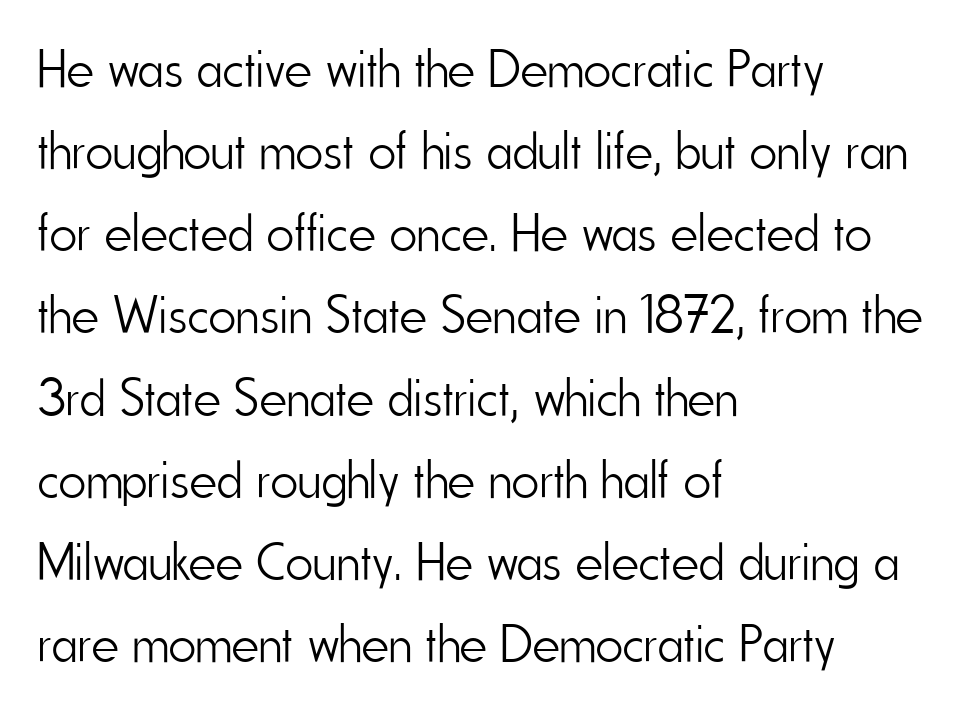
Do the characters align in a grid? No, the font is proportional. Honestly, the row spacing looks completely unremarkable. The letters stand upright; this is a roman face. Is the letter spacing exaggerated? No — it looks like the ordinary default. Alignment: flush left. The letterforms sit at book weight or below.
